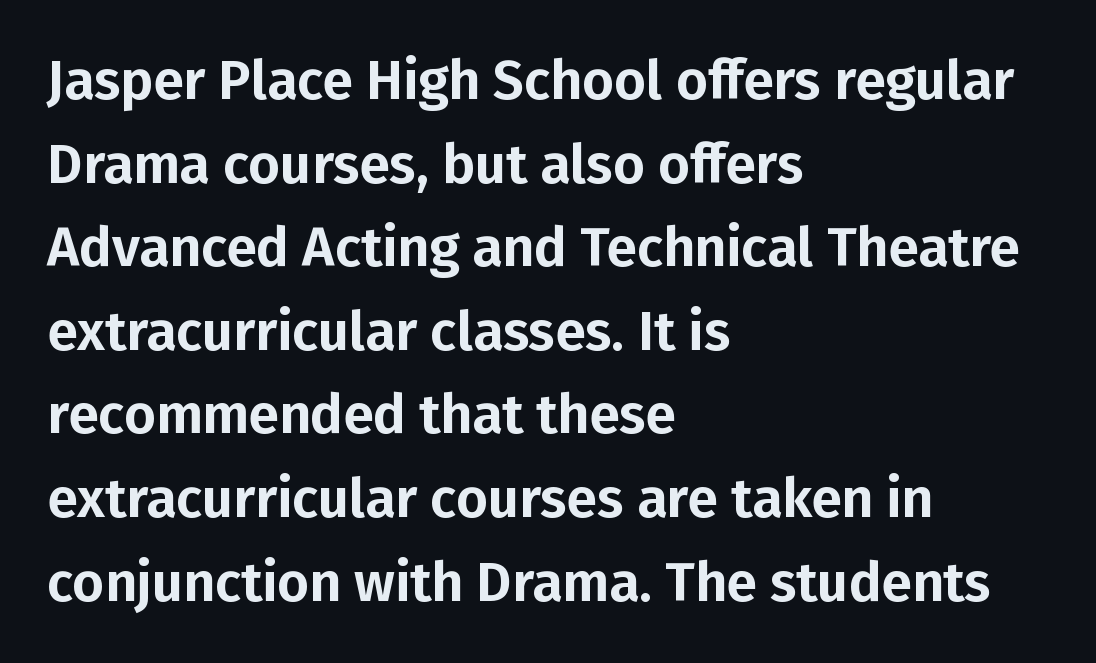
The passage shown is typeset with a sans-serif family. Typeset ragged right — the left edge is the straight one. The face used here is proportionally spaced, like ordinary book or web type. Italic? Not at all — the glyphs are vertical. Honestly, the letter spacing is just normal — you wouldn't notice it. The designer left line spacing at the default.
